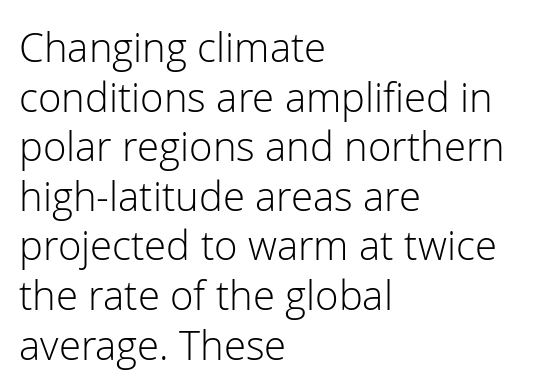
The image shows 40 px light sans-serif type, upright; set left-aligned, line spacing 1.24x, normal letter spacing, not underlined; low stroke contrast and a medium x-height.
